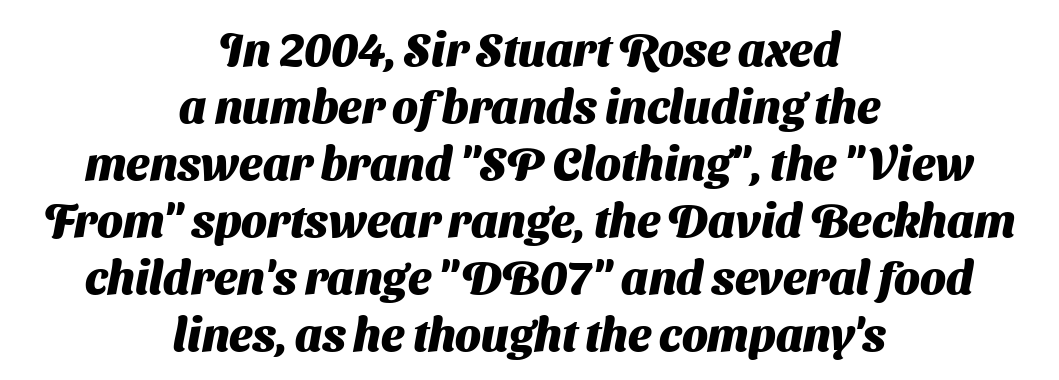
{"serif": "no", "bold": "yes", "weight": "heavy", "width": "normal", "stroke_contrast": "medium", "x_height": "medium", "monospaced": "no", "underline": "no", "align": "center", "line_spacing_ratio": 1.24, "letter_spacing": "normal", "letter_spacing_em": 0.0, "glyph_px": 46}
